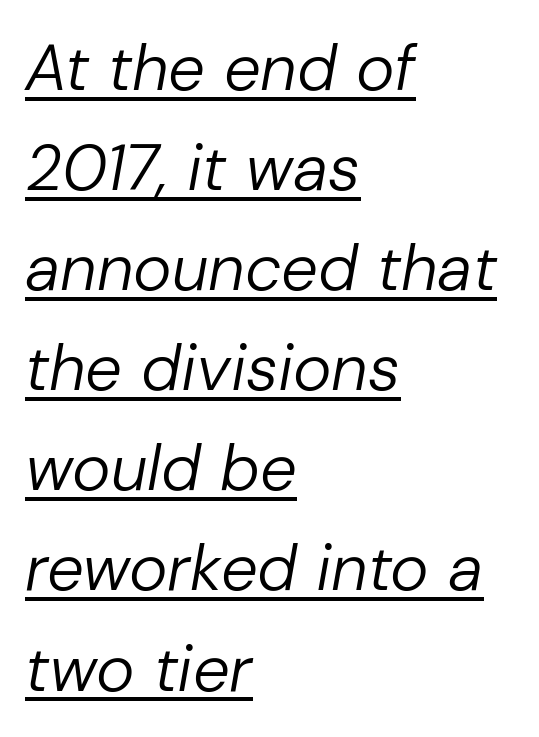
The image shows 65 px regular-weight type, italic (leaning right); set left-aligned, normal line spacing (1.54x), normal letter spacing, underlined; low stroke contrast and a medium x-height.
